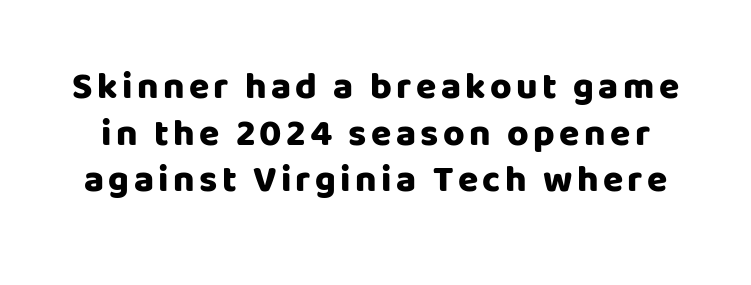
{"serif": "no", "italic": "no", "bold": "yes", "weight": "heavy", "width": "normal", "stroke_contrast": "low", "x_height": "large", "monospaced": "no", "underline": "no", "line_spacing": "normal", "line_spacing_ratio": 1.26, "glyph_px": 37}
